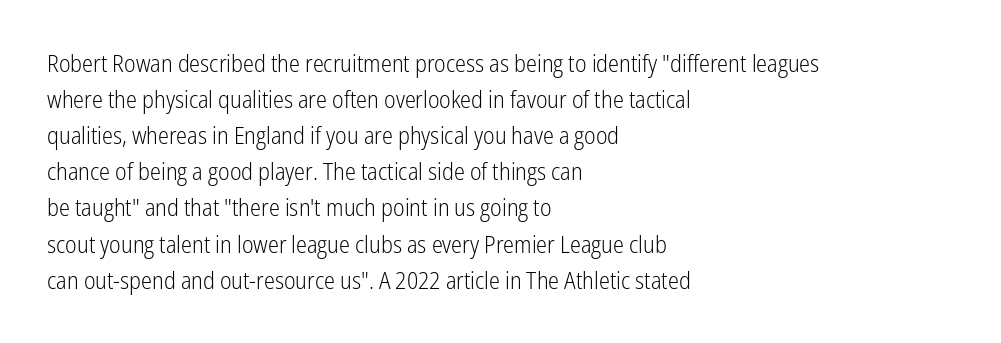
{"italic": "no", "bold": "no", "underline": "no", "align": "left", "line_spacing": "normal", "line_spacing_ratio": 1.57, "letter_spacing": "normal", "letter_spacing_em": 0.0, "glyph_px": 23}
